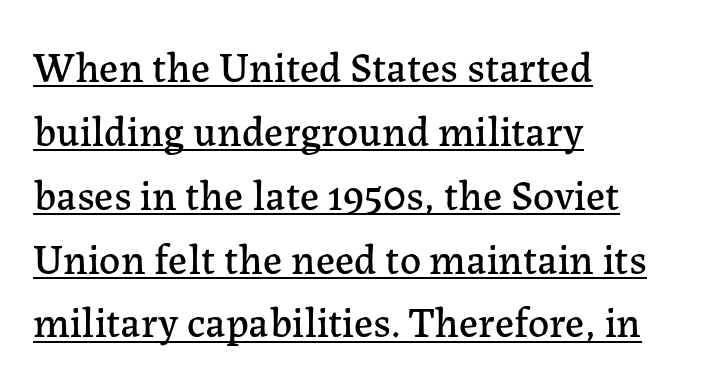
The specimen includes a rule beneath the text block's lines. The axis of the letterforms is exactly vertical. These lines keep a tight, regular rhythm from letter to letter. Which margin do the lines hug? The left one — the right edge is uneven. The characters display serif detailing at their extremities.
